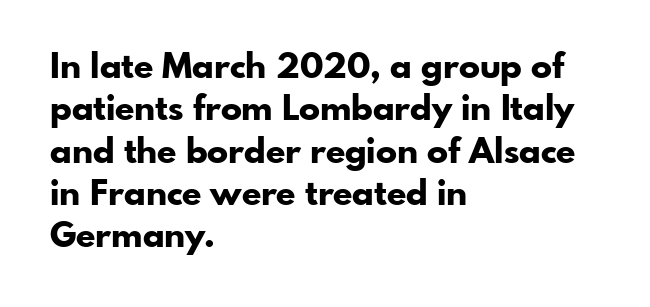
The image shows 35 px bold sans-serif type, upright; set left-aligned, line spacing 1.21x, normal letter spacing, not underlined; low stroke contrast and a small x-height.
